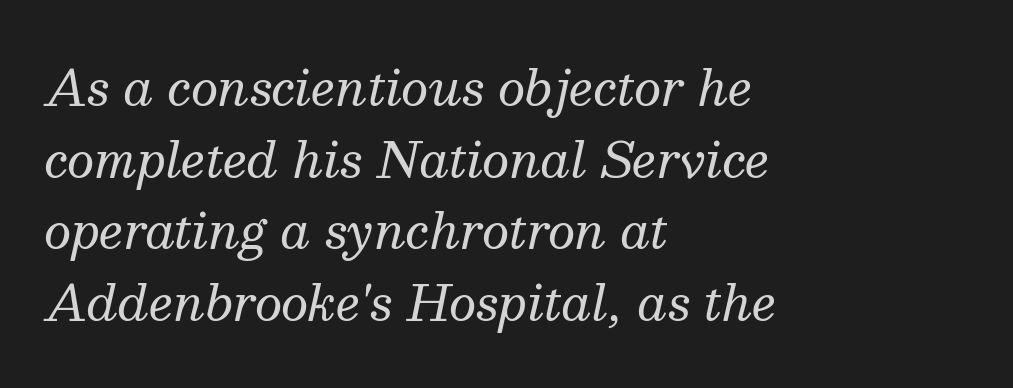
Tracking value appears to be zero — textbook default spacing. Proportional: the letters do not fall into vertical columns. Whoever set this chose a conventional vertical rhythm. These lines stack with their left ends in a neat column.
